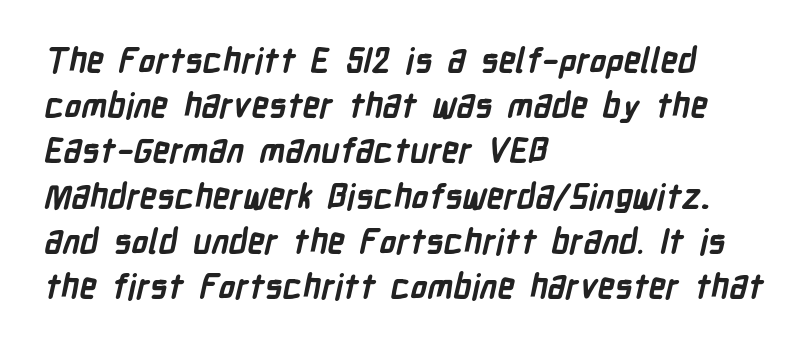
Q: Is the text bold? A: Yes.
Q: Is the typeface a serif or a sans-serif typeface? A: Sans-serif.
Q: Is the text underlined? A: No.
Q: How is the paragraph aligned? A: Left-aligned.
Q: Is the spacing between letters normal or unusually wide? A: Normal.
Q: Is the spacing between lines tight, normal or loose? A: Normal.
Q: Width (condensed, normal, or wide)? A: Condensed.
Q: Stroke contrast? A: Low.
Q: x-height? A: Medium.
Q: Monospaced? A: No.
